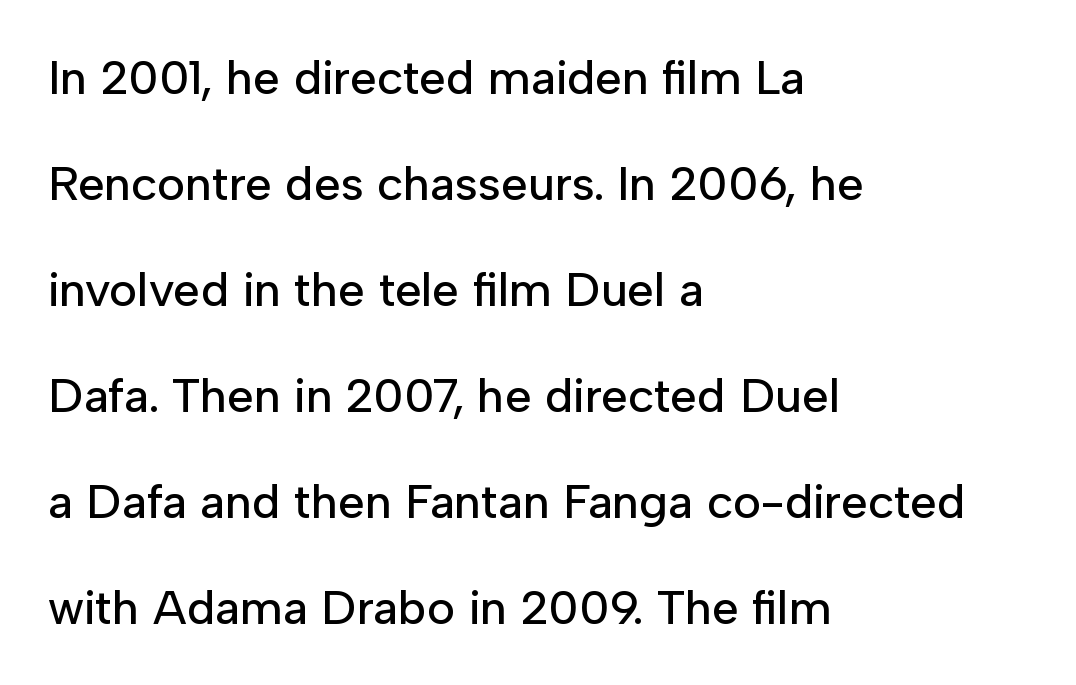
The image shows 48 px sans-serif type, upright; set left-aligned, loose line spacing (2.21x), normal letter spacing, not underlined; low stroke contrast and a medium x-height.
